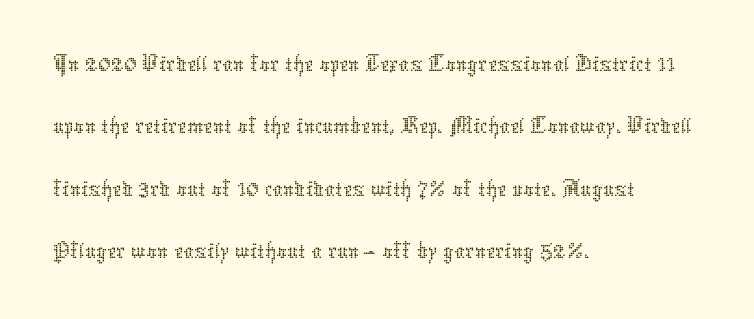
{"italic": "no", "bold": "no", "weight": "thin", "width": "normal", "stroke_contrast": "low", "x_height": "medium", "monospaced": "no", "underline": "no", "align": "left", "line_spacing_ratio": 1.2, "letter_spacing": "normal", "letter_spacing_em": 0.0, "glyph_px": 52}
